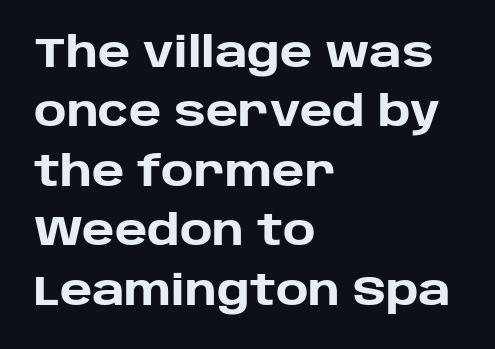
{"serif": "no", "italic": "no", "bold": "yes", "weight": "heavy", "width": "normal", "stroke_contrast": "low", "x_height": "large", "monospaced": "no", "underline": "no", "align": "left", "line_spacing": "normal", "line_spacing_ratio": 1.45, "letter_spacing": "normal", "letter_spacing_em": 0.0, "glyph_px": 41}
